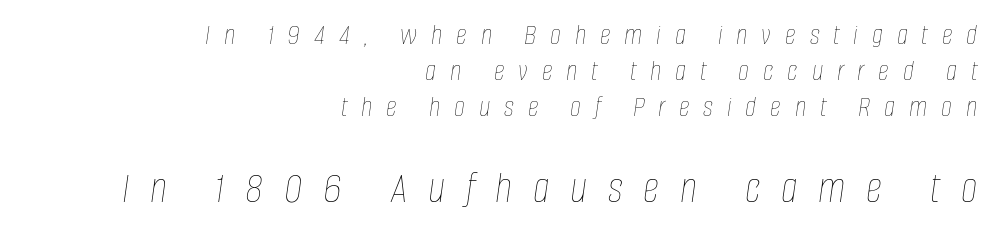
Q: Is the text bold? A: No.
Q: Is the text italic (slanted)? A: Yes, it leans right by about 8 degrees.
Q: Is the text underlined? A: No.
Q: How is the paragraph aligned? A: Right-aligned.
Q: Is the spacing between letters normal or unusually wide? A: Unusually wide.
Q: Which block of text is set in a larger size, the first (top) or the second (bottom)? A: The second (bottom) one.
Q: Width (condensed, normal, or wide)? A: Condensed.
Q: Stroke contrast? A: Low.
Q: x-height? A: Large.
Q: Monospaced? A: No.
